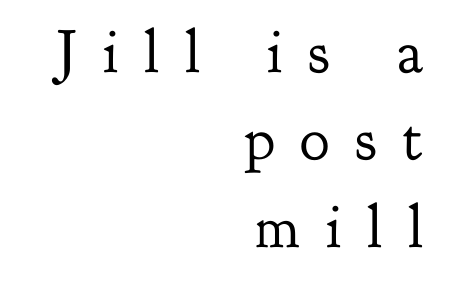
Q: Is the text bold? A: No.
Q: Is the text italic (slanted)? A: No, it is upright.
Q: Is the typeface a serif or a sans-serif typeface? A: Serif.
Q: Is the text underlined? A: No.
Q: How is the paragraph aligned? A: Right-aligned.
Q: Is the spacing between letters normal or unusually wide? A: Unusually wide.
Q: Is the spacing between lines tight, normal or loose? A: Normal.
Q: Width (condensed, normal, or wide)? A: Normal.
Q: Stroke contrast? A: Low.
Q: x-height? A: Small.
Q: Monospaced? A: No.
